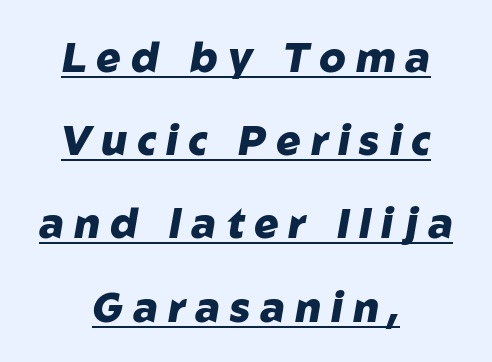
Someone cranked the tracking dial way up on this one. Weight: bold. One glance says open: line gaps are wider than usual. Line starts and ends both wander, symmetrically. This sample has the flowing, uneven cadence of proportional lettering.
